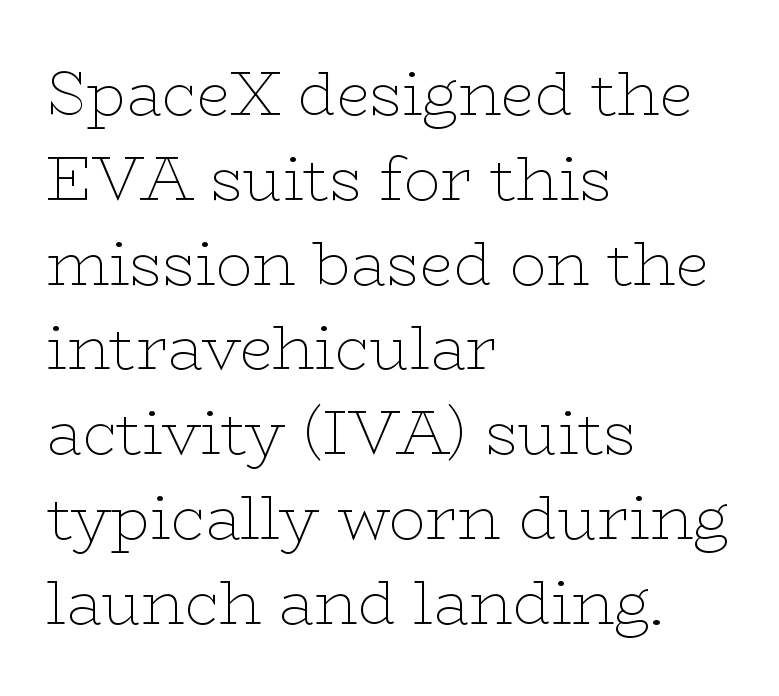
The image shows 61 px thin, wide serif type, upright; set left-aligned, normal line spacing (1.39x), normal letter spacing, not underlined; low stroke contrast and a medium x-height.
